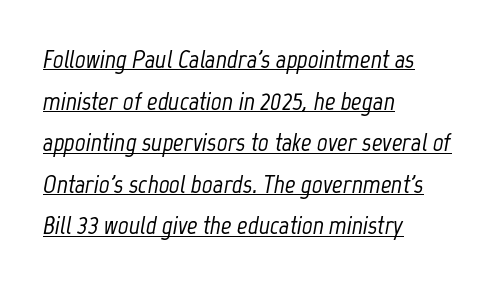
The image shows 26 px text type, italic (leaning right); set left-aligned, normal line spacing (1.6x), normal letter spacing, underlined.
